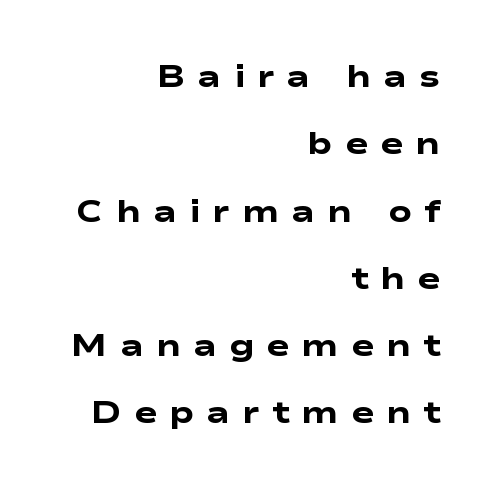
The image shows 31 px heavy, wide sans-serif type; set right-aligned, loose line spacing (2.17x), unusually wide letter spacing (+0.39 em), not underlined; low stroke contrast and a medium x-height.
